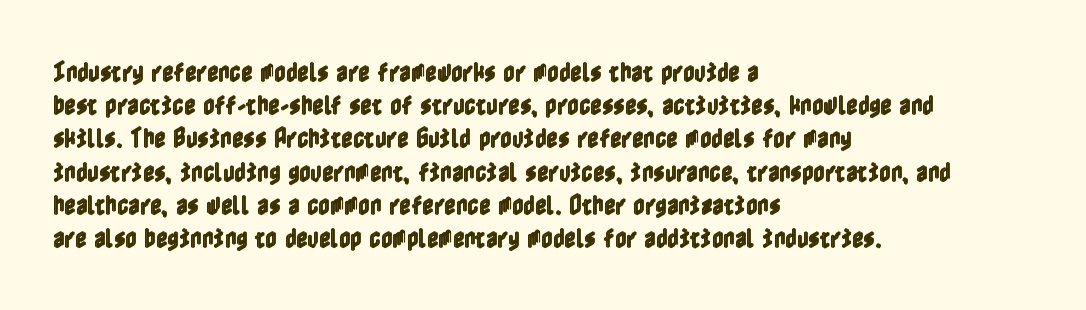
The image shows 22 px text type, upright; set left-aligned, normal line spacing (1.51x), normal letter spacing, not underlined.
